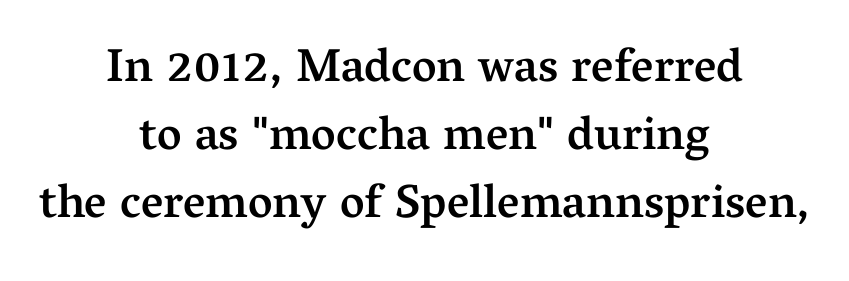
{"serif": "yes", "italic": "no", "bold": "semi", "weight": "semibold", "width": "normal", "stroke_contrast": "medium", "x_height": "medium", "monospaced": "no", "underline": "no", "align": "center", "line_spacing": "normal", "line_spacing_ratio": 1.45, "letter_spacing": "normal", "letter_spacing_em": 0.0, "glyph_px": 47}
